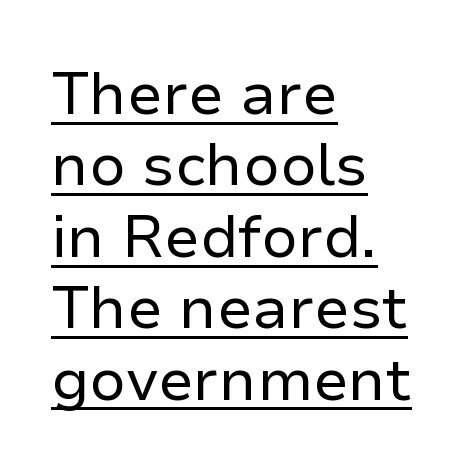
The lettering holds an erect, upright posture throughout. Character widths vary here, with narrow letters taking less room than wide ones. Each line starts at the same left margin while the right side varies. The type family on display is of the sans-serif kind. Stroke mass is kept to a normal reading level or below. Students, observe the line beneath the letters — that is underlining.
